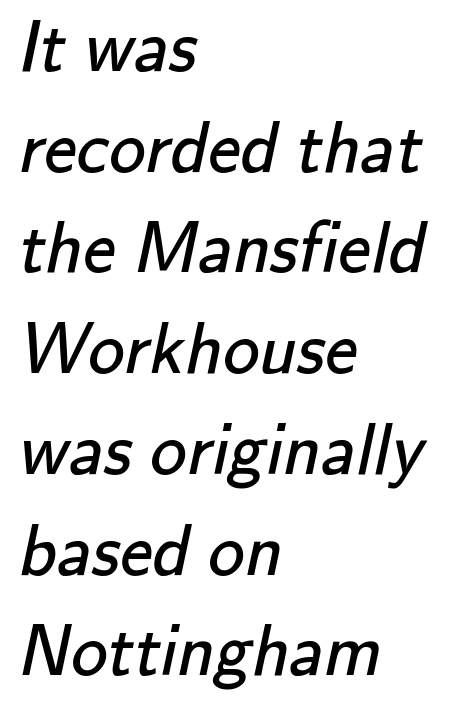
{"serif": "no", "bold": "no", "weight": "regular", "width": "normal", "stroke_contrast": "low", "x_height": "small", "monospaced": "no", "underline": "no", "align": "left", "line_spacing": "normal", "line_spacing_ratio": 1.38, "letter_spacing": "normal", "letter_spacing_em": 0.0, "glyph_px": 73}
